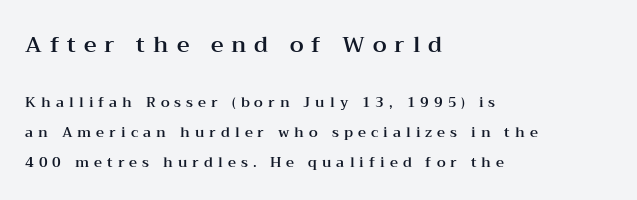
The image shows 22 px text type, upright; set left-aligned, loose line spacing (2.14x), unusually wide letter spacing (+0.36 em), not underlined; the first (top) block is 1.57x larger.
